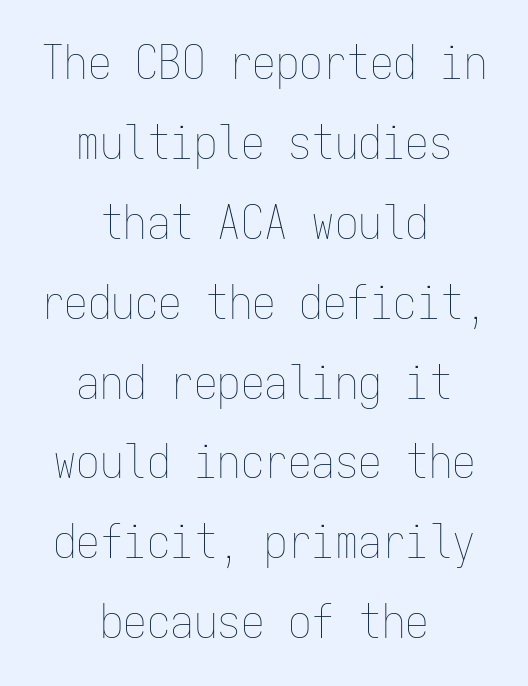
The string is rendered with underlining switched off. A roman cut, with each character standing at attention. Which margin do the lines hug? Neither — every line sits in the middle. Heft: none added — not bold.
